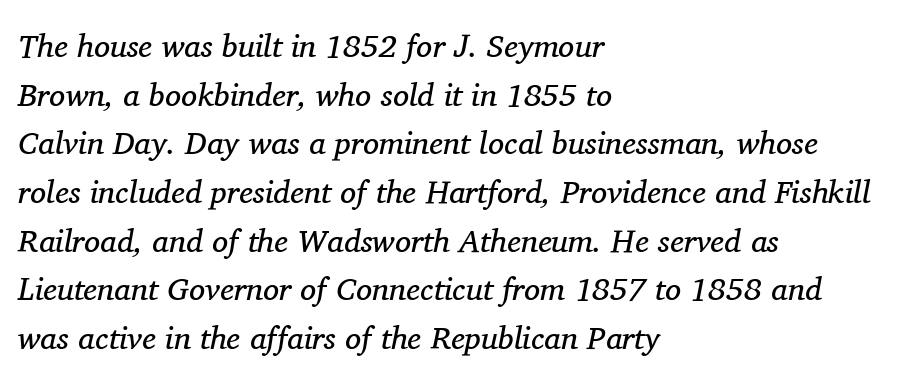
Regarding serifs, this sample has them. Lines of text with bare space underneath. The tracking reads as untouched default to a designer's eye. This rendering uses left alignment, leaving the right contour irregular. Compared with ordinary roman type, these characters are visibly tilted. Is this a heavy cut? Hardly; it is regular or lighter.
